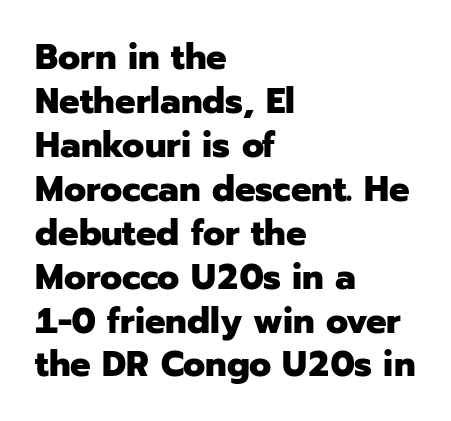
Is the letter spacing exaggerated? No — it looks like the ordinary default. A dark, heavy texture on the line: the type is bold. Any mark beneath the type? The region is blank. Left-aligned paragraph, ragged on the right. The rendering uses natural spacing where letterforms have individual widths.
